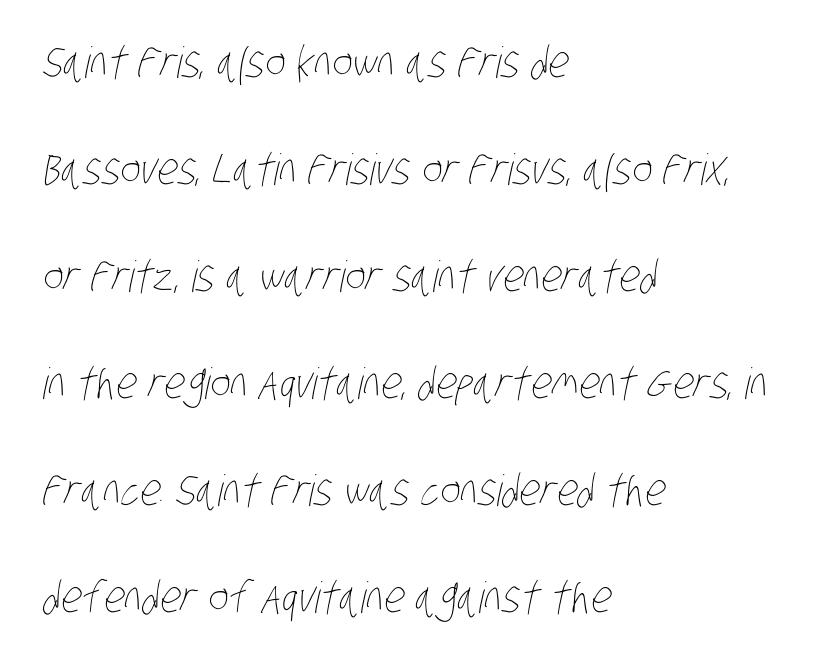
The image shows 43 px thin, condensed type; set left-aligned, loose line spacing (2.49x), normal letter spacing, not underlined; low stroke contrast and a large x-height.
